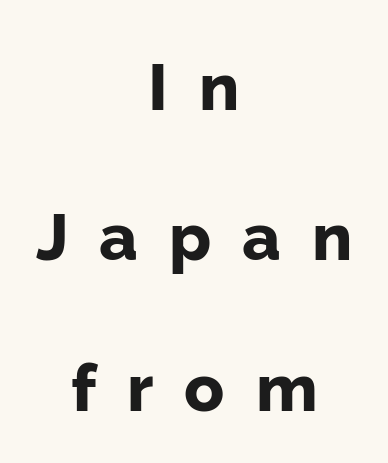
{"serif": "no", "italic": "no", "bold": "yes", "weight": "bold", "width": "normal", "stroke_contrast": "low", "x_height": "medium", "monospaced": "no", "underline": "no", "align": "center", "line_spacing": "loose", "line_spacing_ratio": 2.28, "letter_spacing": "wide", "letter_spacing_em": 0.47, "glyph_px": 66}
